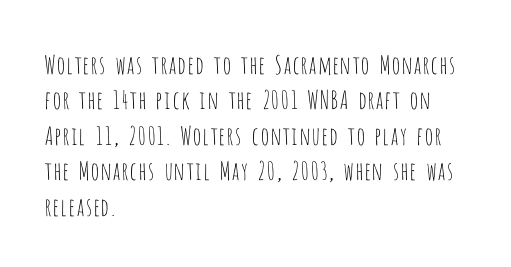
Plain, unruled lines of type. Is the type heavy? It reads as light-to-regular instead. Interline gaps are of average width in this sample. In terms of posture, this sample is upright. These lines are set flush left with a ragged right edge. Nothing unusual about the tracking: characters are spaced as the font intends.
